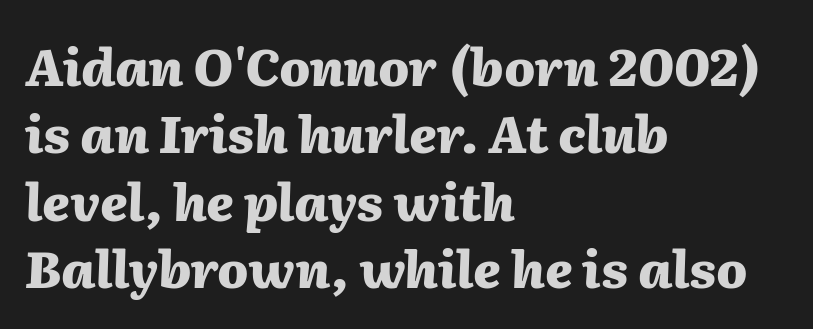
Q: Is the text bold? A: Yes.
Q: Is the text italic (slanted)? A: Yes, it leans right by about 2 degrees.
Q: Is the text underlined? A: No.
Q: How is the paragraph aligned? A: Left-aligned.
Q: Is the spacing between letters normal or unusually wide? A: Normal.
Q: Is the spacing between lines tight, normal or loose? A: Normal.
Q: Width (condensed, normal, or wide)? A: Normal.
Q: Stroke contrast? A: Medium.
Q: x-height? A: Medium.
Q: Monospaced? A: No.
